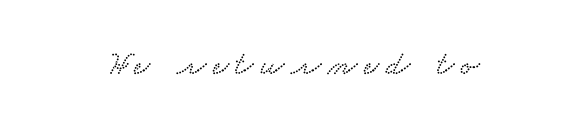
The space directly below the letters is spotless. These lines have a slow, spaced-out rhythm from letter to letter. The letters carry serifs — small finishing strokes at the ends of their stems. Is this a fixed-width face? No — the glyphs have proportional, varying widths.
